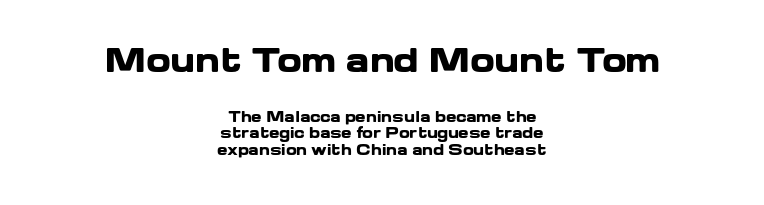
The image shows 32 px heavy, wide sans-serif type, upright; set centered, line spacing 1.19x, normal letter spacing, not underlined; the first (top) block is 2.29x larger; low stroke contrast and a medium x-height.
